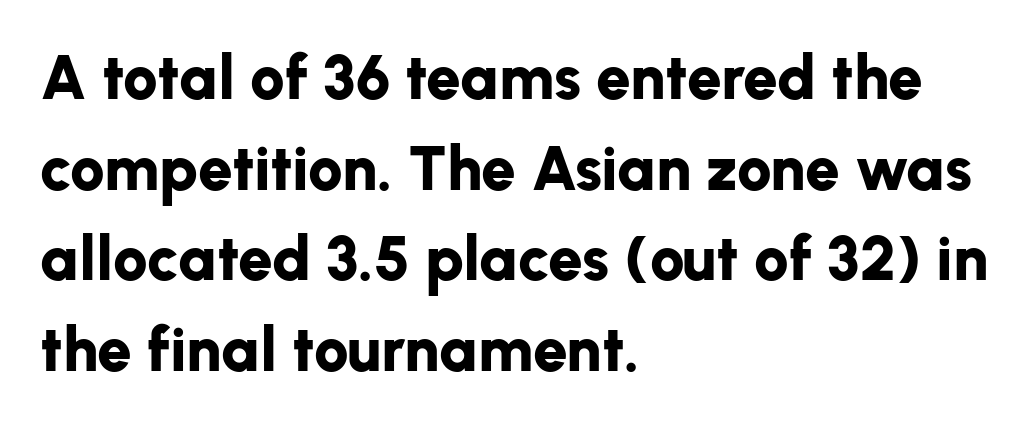
What stands out about the letter spacing? Nothing — it is the standard amount. The rendering shows plain stroke endings on the letterforms — a sans-serif design. Successive baselines arrive at the customary interval. This sample has the flowing, uneven cadence of proportional lettering. The lines in this sample share a left origin and differ only in where they stop. A clean baseline with only descenders dipping below it.
